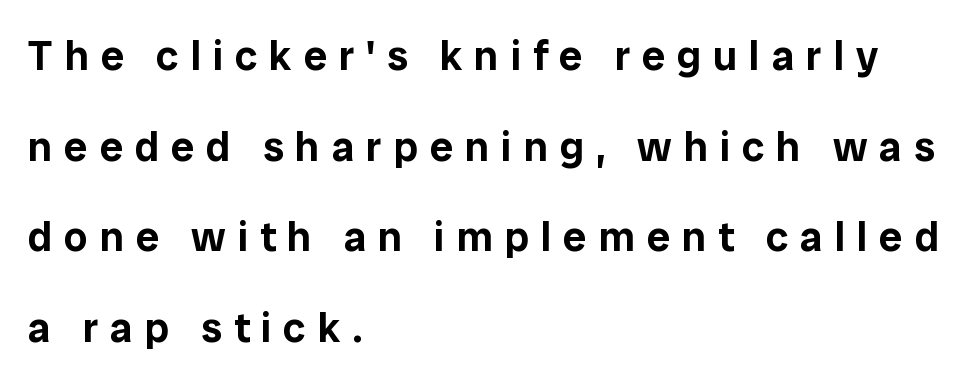
The image shows 42 px sans-serif type, upright; set left-aligned, loose line spacing (2.16x), unusually wide letter spacing (+0.28 em), not underlined; low stroke contrast and a medium x-height.
